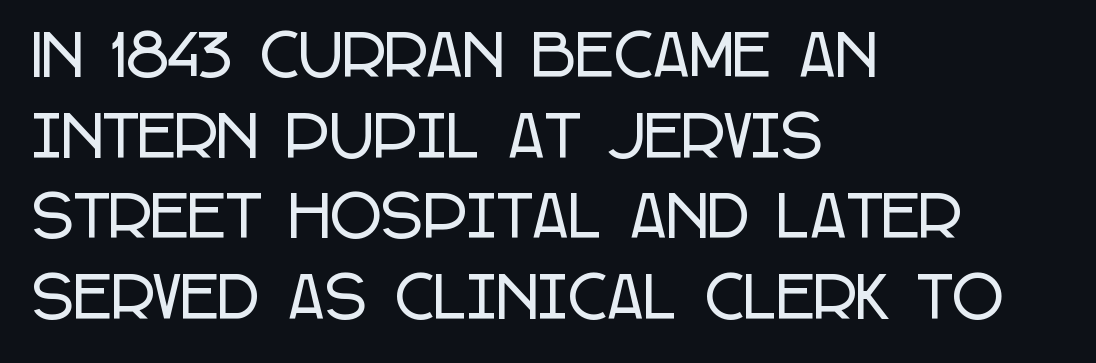
{"serif": "no", "italic": "no", "width": "condensed", "stroke_contrast": "low", "x_height": "large", "monospaced": "no", "underline": "no", "align": "left", "line_spacing": "normal", "line_spacing_ratio": 1.44, "letter_spacing": "normal", "letter_spacing_em": 0.0, "glyph_px": 56}
